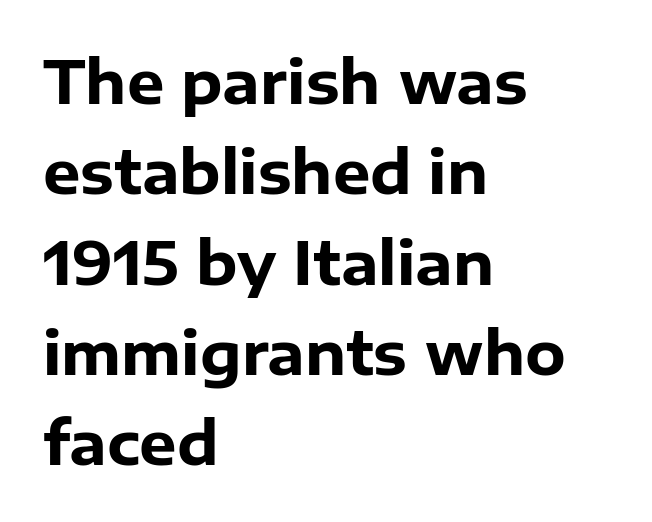
The font family rendered here belongs to the sans-serif group. The rendering anchors every line to the left-hand side. Think of a printed novel: that variable character pitch is what you see here. Heavy, bold letterforms.
